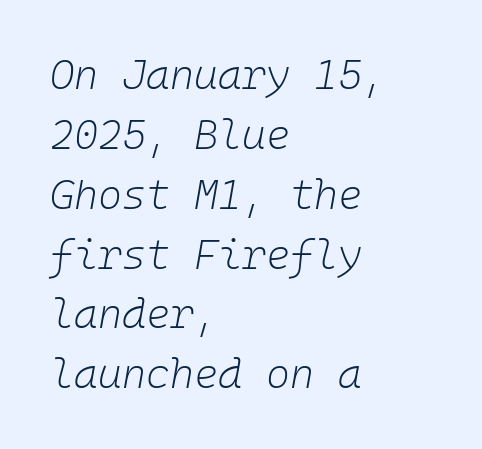
Q: Is the text bold? A: No.
Q: Is the text italic (slanted)? A: Yes, it leans right by about 10 degrees.
Q: Is the text underlined? A: No.
Q: How is the paragraph aligned? A: Left-aligned.
Q: Is the spacing between letters normal or unusually wide? A: Normal.
Q: Is the spacing between lines tight, normal or loose? A: Normal.
Q: Width (condensed, normal, or wide)? A: Normal.
Q: Stroke contrast? A: Low.
Q: x-height? A: Medium.
Q: Monospaced? A: Yes.
